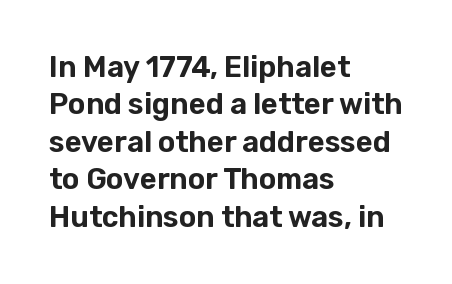
Q: Is the text italic (slanted)? A: No, it is upright.
Q: Is the typeface a serif or a sans-serif typeface? A: Sans-serif.
Q: Is the text underlined? A: No.
Q: How is the paragraph aligned? A: Left-aligned.
Q: Is the spacing between letters normal or unusually wide? A: Normal.
Q: Is the spacing between lines tight, normal or loose? A: Normal.
Q: Width (condensed, normal, or wide)? A: Normal.
Q: Stroke contrast? A: Low.
Q: x-height? A: Medium.
Q: Monospaced? A: No.
